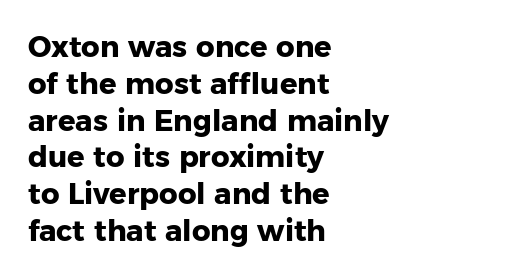
The image shows 29 px heavy sans-serif type, upright; set left-aligned, normal line spacing (1.27x), normal letter spacing, not underlined; low stroke contrast and a medium x-height.
